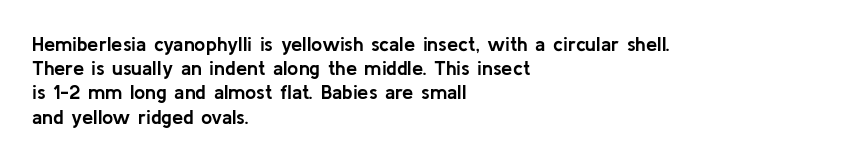
Descenders hang freely into open space. The paragraph has a hard left edge and a soft right edge. It's the straight-up-and-down kind of type. Observe the ordinary spacing: letters are neighbours, not strangers. Weight check: bold — yes, fully.
